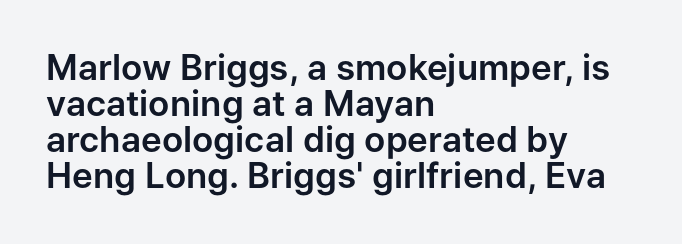
The passage shown is typed in a proportional face where columns would drift. No feet cap the strokes, marking this as sans-serif type. A typesetter would call this leading minimal, almost set solid. Italic? Not at all — the glyphs are vertical.
